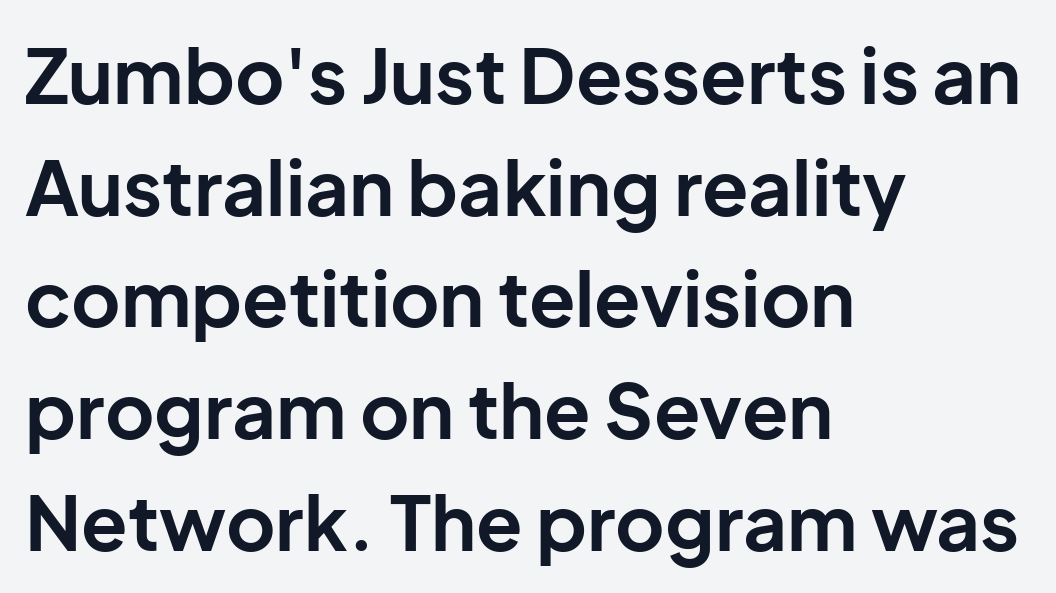
Plain, unruled lines of type. Line spacing here is normal. A full-strength bold gives these letters their thick strokes. Teacher's note: observe the even left margin — that is flush-left alignment. Grotesque or geometric, the face here clearly has no serifs.
